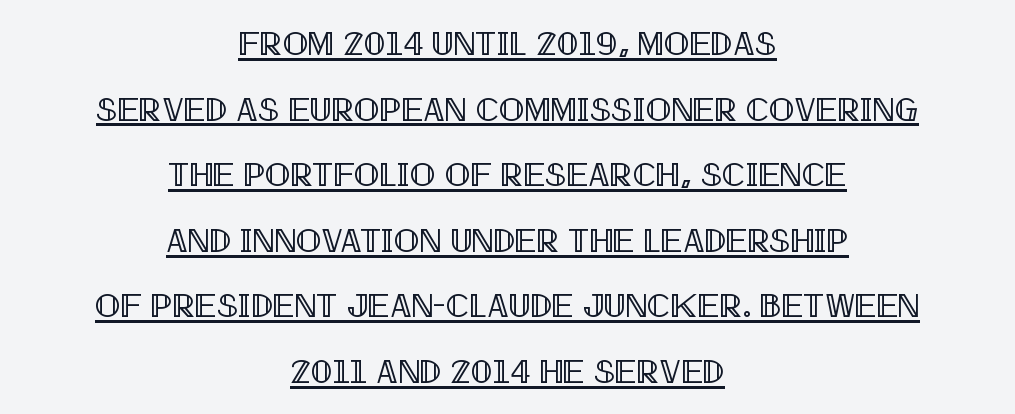
Q: Is the text italic (slanted)? A: No, it is upright.
Q: Is the text underlined? A: Yes.
Q: How is the paragraph aligned? A: Centered.
Q: Is the spacing between letters normal or unusually wide? A: Normal.
Q: Is the spacing between lines tight, normal or loose? A: Loose.
Q: Width (condensed, normal, or wide)? A: Condensed.
Q: x-height? A: Large.
Q: Monospaced? A: No.
